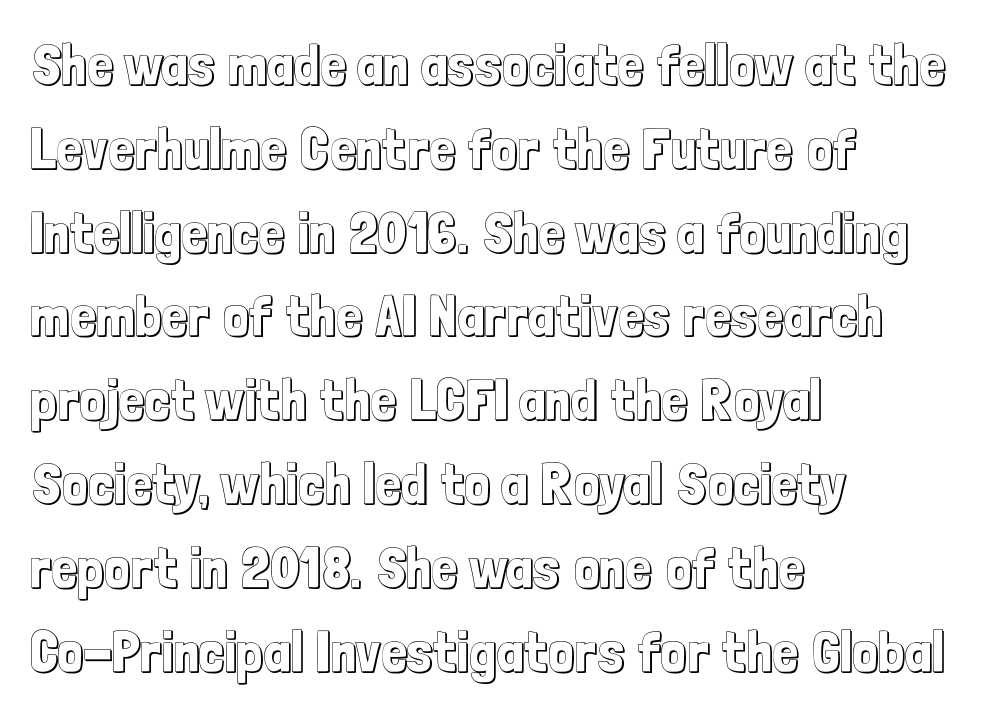
{"italic": "no", "width": "condensed", "x_height": "medium", "monospaced": "no", "underline": "no", "align": "left", "line_spacing": "normal", "line_spacing_ratio": 1.47, "letter_spacing": "normal", "letter_spacing_em": 0.0, "glyph_px": 57}
